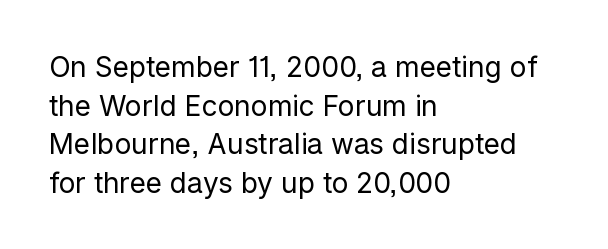
Q: Is the text bold? A: No.
Q: Is the text italic (slanted)? A: No, it is upright.
Q: Is the typeface a serif or a sans-serif typeface? A: Sans-serif.
Q: Is the text underlined? A: No.
Q: How is the paragraph aligned? A: Left-aligned.
Q: Is the spacing between letters normal or unusually wide? A: Normal.
Q: Is the spacing between lines tight, normal or loose? A: Normal.
Q: Width (condensed, normal, or wide)? A: Normal.
Q: Stroke contrast? A: Low.
Q: x-height? A: Medium.
Q: Monospaced? A: No.
